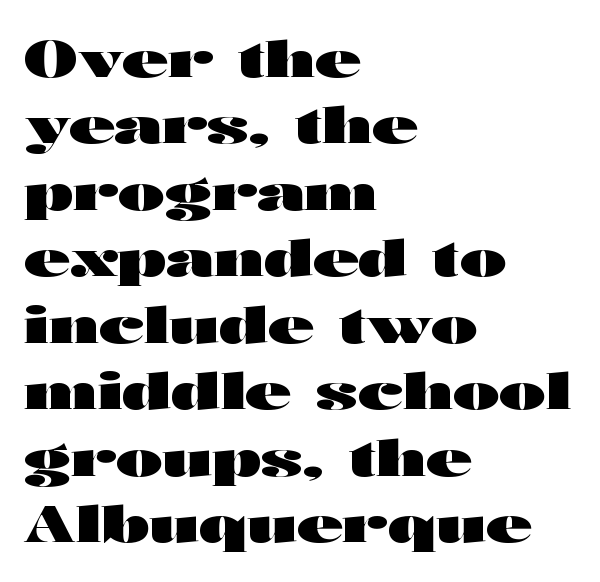
Q: Is the text bold? A: Yes.
Q: Is the text italic (slanted)? A: No, it is upright.
Q: Is the typeface a serif or a sans-serif typeface? A: Serif.
Q: Is the text underlined? A: No.
Q: How is the paragraph aligned? A: Left-aligned.
Q: Is the spacing between letters normal or unusually wide? A: Normal.
Q: Is the spacing between lines tight, normal or loose? A: Normal.
Q: Width (condensed, normal, or wide)? A: Wide.
Q: Stroke contrast? A: High.
Q: x-height? A: Medium.
Q: Monospaced? A: No.
